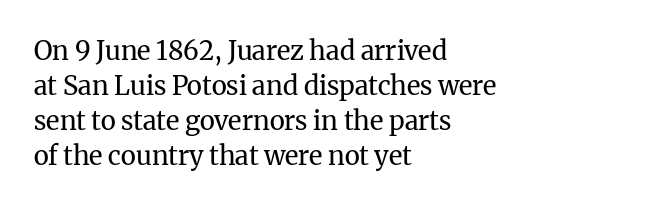
{"italic": "no", "bold": "no", "underline": "no", "align": "left", "line_spacing": "normal", "line_spacing_ratio": 1.34, "letter_spacing": "normal", "letter_spacing_em": 0.0, "glyph_px": 26}
